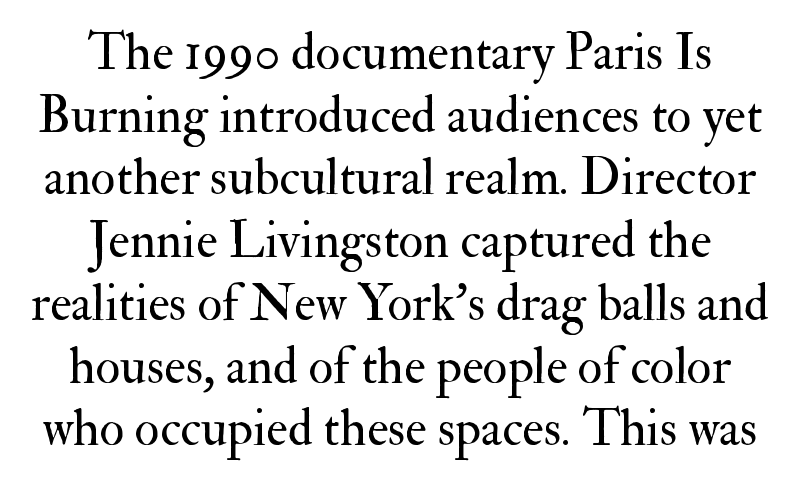
{"serif": "yes", "italic": "no", "bold": "no", "weight": "regular", "width": "normal", "stroke_contrast": "medium", "x_height": "small", "monospaced": "no", "underline": "no", "align": "center", "line_spacing_ratio": 1.23, "letter_spacing": "normal", "letter_spacing_em": 0.0, "glyph_px": 51}
